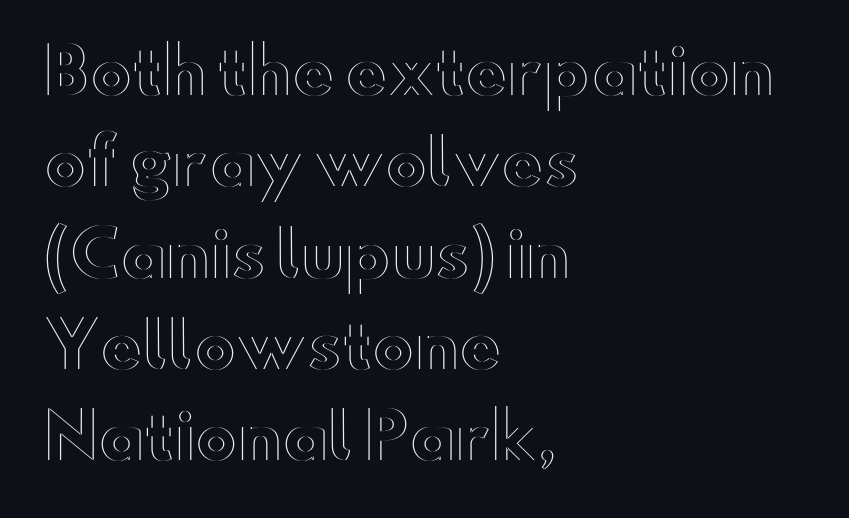
{"italic": "no", "width": "wide", "x_height": "small", "monospaced": "no", "underline": "no", "align": "left", "line_spacing": "normal", "line_spacing_ratio": 1.45, "letter_spacing": "normal", "letter_spacing_em": 0.0, "glyph_px": 63}
